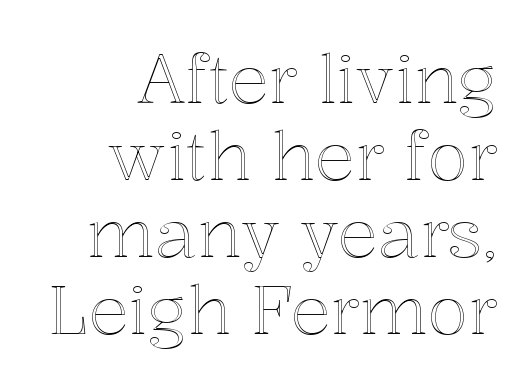
Nobody drew a line under any word here. This is roman type, the default non-slanted kind. The letters advance in unequal steps, a hallmark of proportional type. Compared with a flush-left layout, this one pins lines to the opposite, right side. Rows of type sit shoulder to shoulder in the vertical direction. Tracking here is standard; glyphs follow each other at the usual distance.
